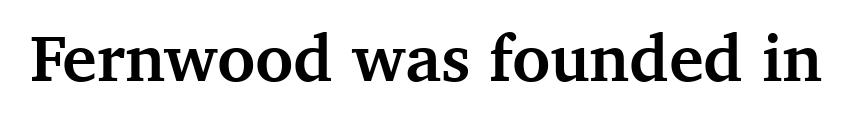
{"serif": "yes", "italic": "no", "bold": "yes", "weight": "semibold", "width": "normal", "stroke_contrast": "medium", "x_height": "medium", "monospaced": "no", "underline": "no", "letter_spacing": "normal", "letter_spacing_em": 0.0, "glyph_px": 66}
